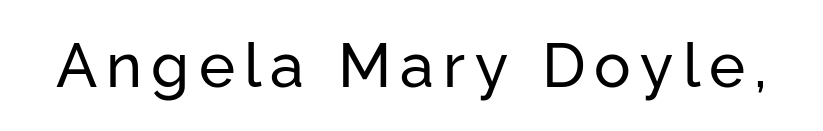
Q: Is the text italic (slanted)? A: No, it is upright.
Q: Is the typeface a serif or a sans-serif typeface? A: Sans-serif.
Q: Is the text underlined? A: No.
Q: Width (condensed, normal, or wide)? A: Normal.
Q: Stroke contrast? A: Low.
Q: x-height? A: Medium.
Q: Monospaced? A: No.
